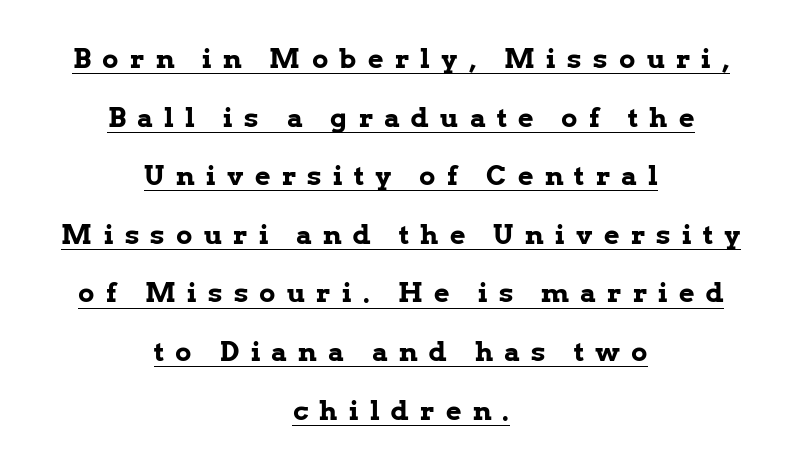
The image shows 27 px bold type, upright; set centered, loose line spacing (2.17x), unusually wide letter spacing (+0.42 em), underlined.
